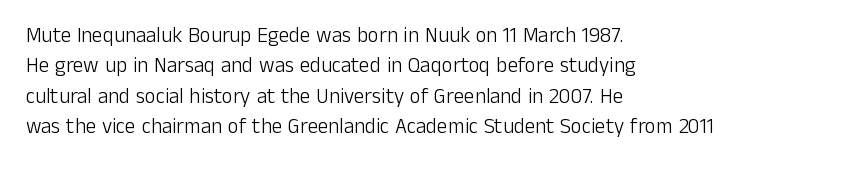
The image shows 21 px text type, upright; set left-aligned, normal line spacing (1.45x), normal letter spacing, not underlined.
